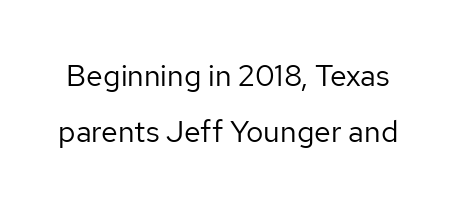
Q: Is the text bold? A: No.
Q: Is the text italic (slanted)? A: No, it is upright.
Q: Is the typeface a serif or a sans-serif typeface? A: Sans-serif.
Q: Is the text underlined? A: No.
Q: Is the spacing between letters normal or unusually wide? A: Normal.
Q: Width (condensed, normal, or wide)? A: Normal.
Q: Stroke contrast? A: Low.
Q: x-height? A: Medium.
Q: Monospaced? A: No.
